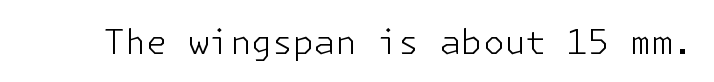
Q: Is the text bold? A: No.
Q: Is the text italic (slanted)? A: No, it is upright.
Q: Is the typeface a serif or a sans-serif typeface? A: Sans-serif.
Q: Is the text underlined? A: No.
Q: Is the spacing between letters normal or unusually wide? A: Normal.
Q: Width (condensed, normal, or wide)? A: Normal.
Q: Stroke contrast? A: Low.
Q: x-height? A: Medium.
